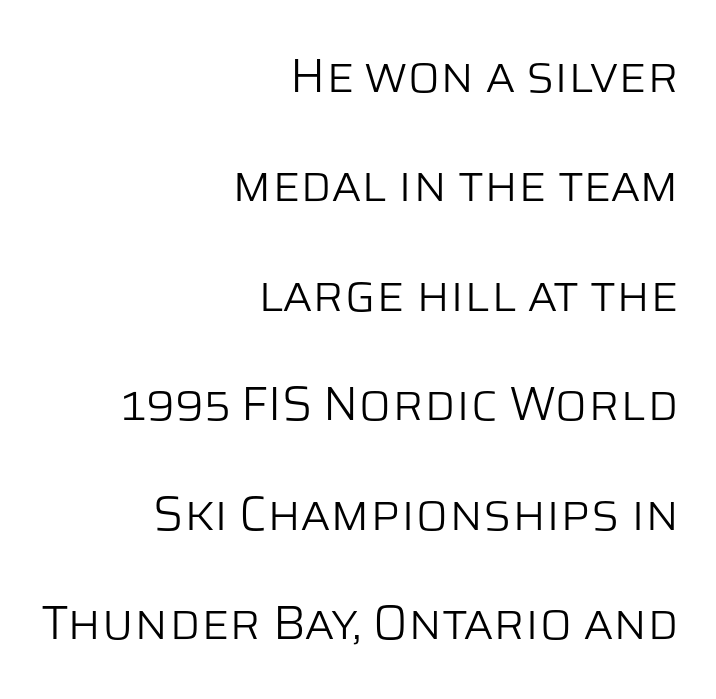
Nope, no serifs anywhere on these letters. A typesetter would call this proportional, since set widths differ per character. Style check: upright. Loosely led — the rows are spread out.
